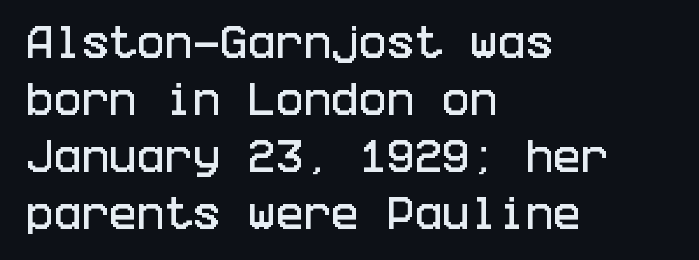
Q: Is the text italic (slanted)? A: No, it is upright.
Q: Is the typeface a serif or a sans-serif typeface? A: Sans-serif.
Q: Is the text underlined? A: No.
Q: How is the paragraph aligned? A: Left-aligned.
Q: Is the spacing between letters normal or unusually wide? A: Normal.
Q: Is the spacing between lines tight, normal or loose? A: Normal.
Q: Width (condensed, normal, or wide)? A: Condensed.
Q: Stroke contrast? A: Low.
Q: x-height? A: Large.
